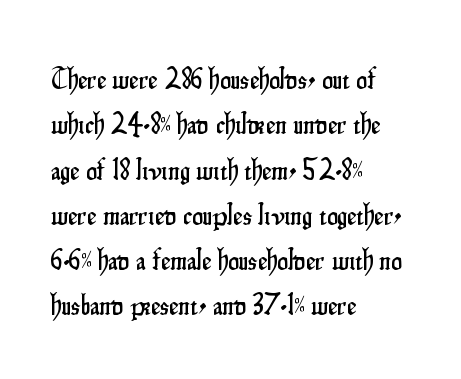
{"serif": "no", "italic": "no", "width": "condensed", "stroke_contrast": "low", "x_height": "small", "monospaced": "no", "underline": "no", "align": "left", "line_spacing": "normal", "line_spacing_ratio": 1.51, "letter_spacing": "normal", "letter_spacing_em": 0.0, "glyph_px": 30}
